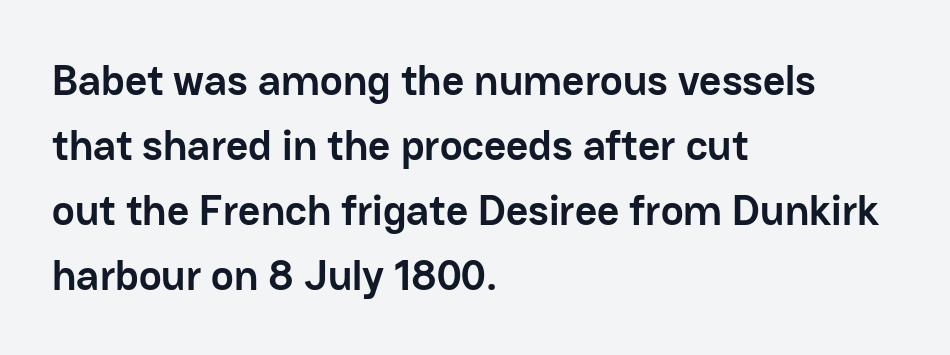
{"serif": "no", "italic": "no", "bold": "yes", "weight": "semibold", "width": "normal", "stroke_contrast": "low", "x_height": "medium", "monospaced": "no", "underline": "no", "align": "left", "line_spacing": "normal", "line_spacing_ratio": 1.51, "letter_spacing": "normal", "letter_spacing_em": 0.0, "glyph_px": 43}
